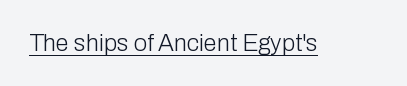
Q: Is the text bold? A: No.
Q: Is the text italic (slanted)? A: No, it is upright.
Q: Is the text underlined? A: Yes.
Q: Is the spacing between letters normal or unusually wide? A: Normal.
